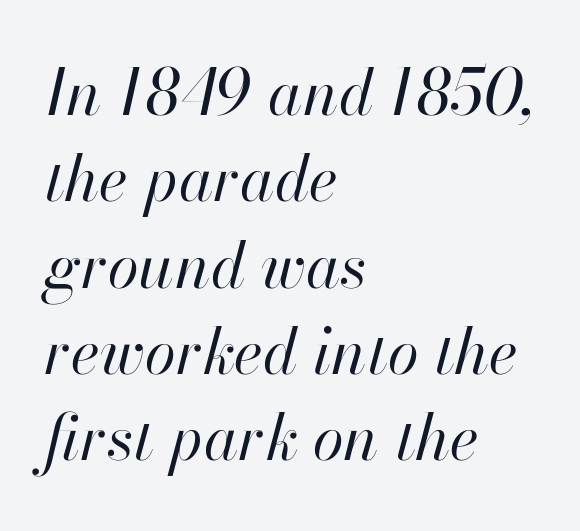
The image shows 63 px regular-weight type, italic (leaning right); set left-aligned, normal line spacing (1.37x), normal letter spacing, not underlined; high stroke contrast and a small x-height.
